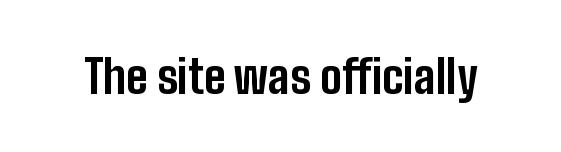
The image shows 46 px bold, condensed sans-serif type, upright; set normal letter spacing, not underlined; low stroke contrast and a medium x-height.
